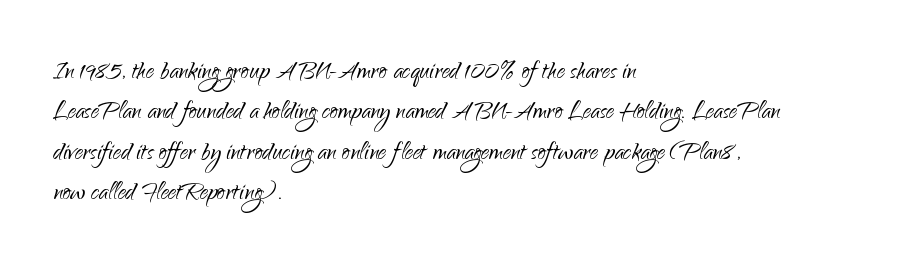
{"serif": "no", "bold": "no", "weight": "light", "width": "normal", "stroke_contrast": "low", "x_height": "small", "monospaced": "no", "underline": "no", "align": "left", "line_spacing": "normal", "line_spacing_ratio": 1.26, "letter_spacing": "normal", "letter_spacing_em": 0.0, "glyph_px": 32}
